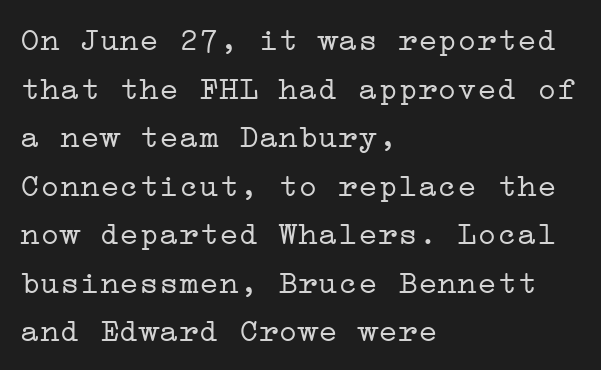
The font family rendered here belongs to the serif group. Anything drawn beneath the words? Only blank space. The letterforms sit shoulder to shoulder at normal distance. The passage is arranged the way most books set body copy — flush left. Regular leading. No heavy texture on the line: the type isn't bold.
